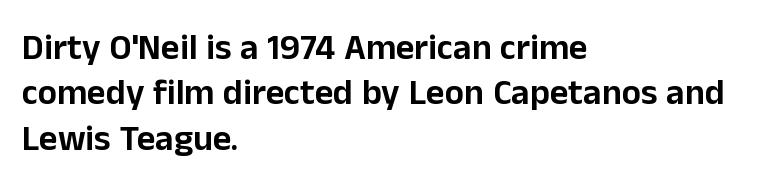
{"serif": "no", "italic": "no", "width": "normal", "stroke_contrast": "low", "x_height": "medium", "monospaced": "no", "underline": "no", "align": "left", "line_spacing": "normal", "line_spacing_ratio": 1.26, "letter_spacing": "normal", "letter_spacing_em": 0.0, "glyph_px": 36}
